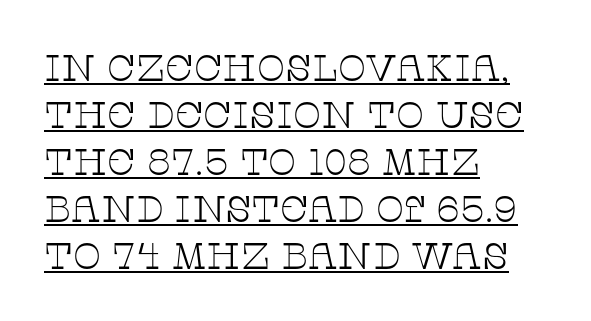
{"serif": "yes", "italic": "no", "bold": "no", "weight": "thin", "width": "wide", "stroke_contrast": "low", "x_height": "large", "monospaced": "no", "underline": "yes", "align": "left", "line_spacing": "normal", "line_spacing_ratio": 1.27, "letter_spacing": "normal", "letter_spacing_em": 0.0, "glyph_px": 37}
